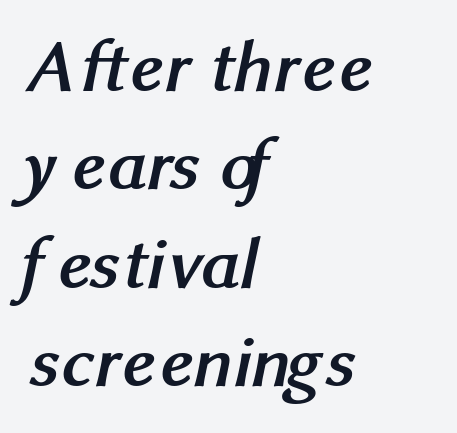
{"serif": "no", "bold": "yes", "weight": "semibold", "width": "normal", "stroke_contrast": "medium", "x_height": "medium", "monospaced": "no", "underline": "no", "align": "left", "line_spacing": "normal", "line_spacing_ratio": 1.33, "letter_spacing": "normal", "letter_spacing_em": 0.0, "glyph_px": 74}
